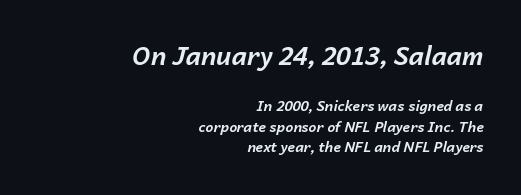
Typesetter's note — upper block bumped up in size, lower block left smaller. This rendering uses right alignment, leaving the left contour irregular. These lines keep a tight, regular rhythm from letter to letter. Horizontal bands of white between lines are of average thickness. It's the slanting kind of type.
